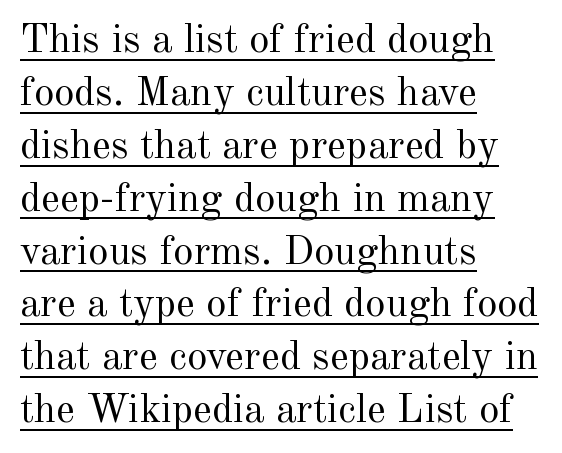
Q: Is the text bold? A: No.
Q: Is the text italic (slanted)? A: No, it is upright.
Q: Is the typeface a serif or a sans-serif typeface? A: Serif.
Q: Is the text underlined? A: Yes.
Q: How is the paragraph aligned? A: Left-aligned.
Q: Is the spacing between letters normal or unusually wide? A: Normal.
Q: Is the spacing between lines tight, normal or loose? A: Normal.
Q: Width (condensed, normal, or wide)? A: Normal.
Q: x-height? A: Small.
Q: Monospaced? A: No.
